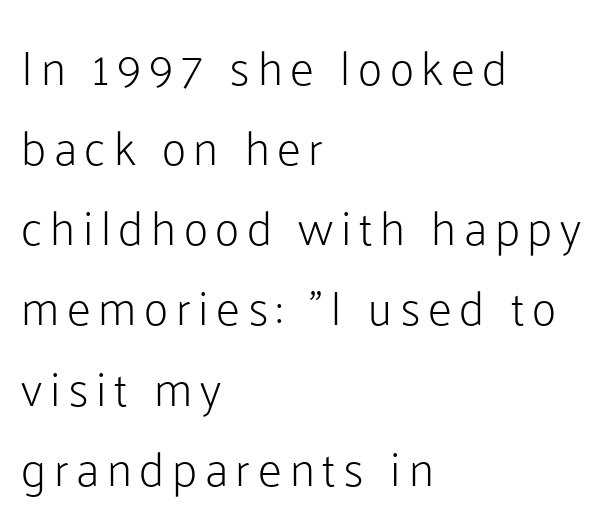
The image shows 48 px light sans-serif type, upright; set left-aligned, normal line spacing (1.67x), not underlined; low stroke contrast and a medium x-height.
